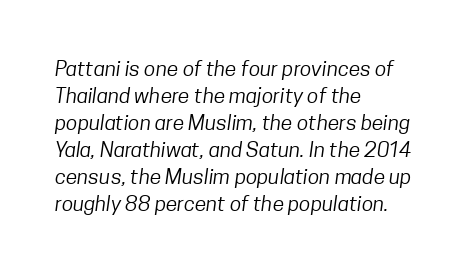
The image shows 21 px text type; set left-aligned, normal line spacing (1.29x), normal letter spacing, not underlined.
